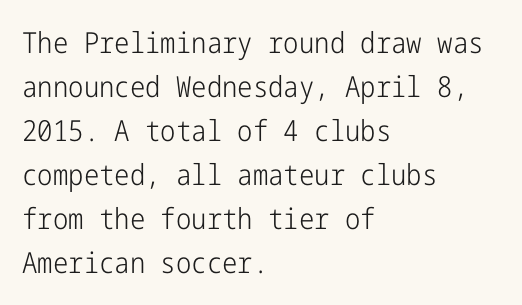
The image shows 29 px light, condensed sans-serif type, upright; set left-aligned, normal line spacing (1.52x), normal letter spacing, not underlined; low stroke contrast and a medium x-height.
